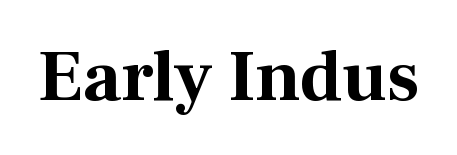
{"serif": "yes", "italic": "no", "bold": "yes", "weight": "bold", "width": "normal", "stroke_contrast": "medium", "x_height": "medium", "monospaced": "no", "underline": "no", "letter_spacing": "normal", "letter_spacing_em": 0.0, "glyph_px": 73}
